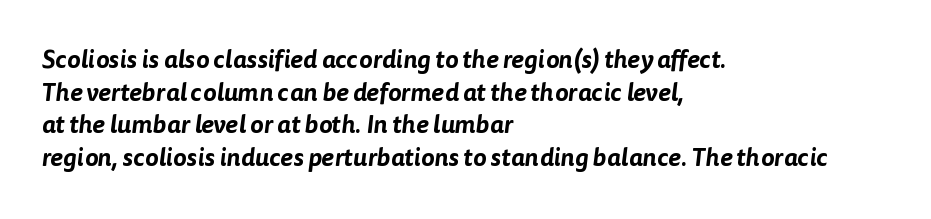
Letters rest on an invisible, unmarked baseline. How would I describe the line gaps? Plain and ordinary. The setting favours the left margin, as ordinary paragraphs usually do. Tracking value appears to be zero — textbook default spacing.
